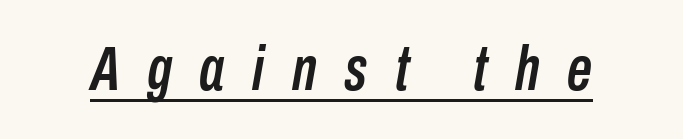
{"italic": "yes", "lean": "right", "slant_degrees": 10, "width": "condensed", "stroke_contrast": "low", "x_height": "medium", "monospaced": "no", "underline": "yes", "letter_spacing": "wide", "letter_spacing_em": 0.45, "glyph_px": 62}
